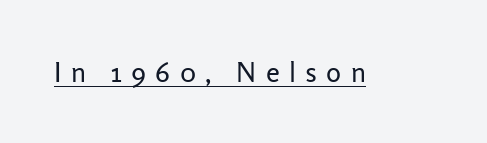
Serifs: no, the terminals of the letterforms are clean. Loose tracking; the words dissolve into strings of separated letters. A continuous stroke trails under the words, as in a hyperlink. Think of a printed novel: that variable character pitch is what you see here.
